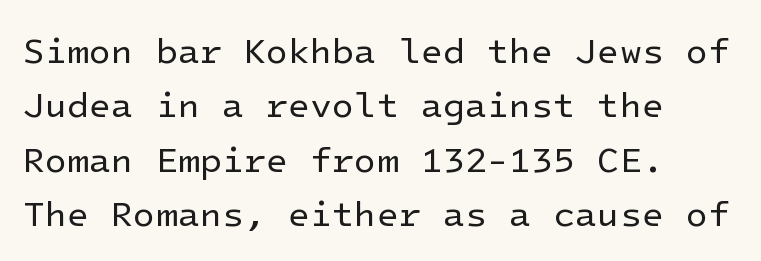
The rendering keeps characters at their native spacing. Has an underline been added? It has not. Regular leading. Notice how the passage keeps a crisp vertical edge on the left only. The designer went with a sans here, leaving each stem footless.
